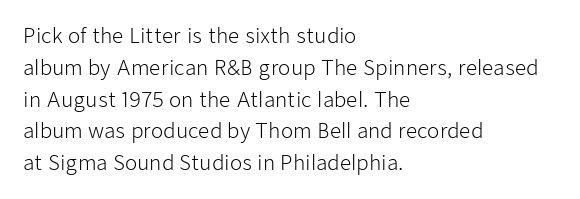
The image shows 20 px text type, upright; set left-aligned, normal line spacing (1.59x), normal letter spacing, not underlined.
